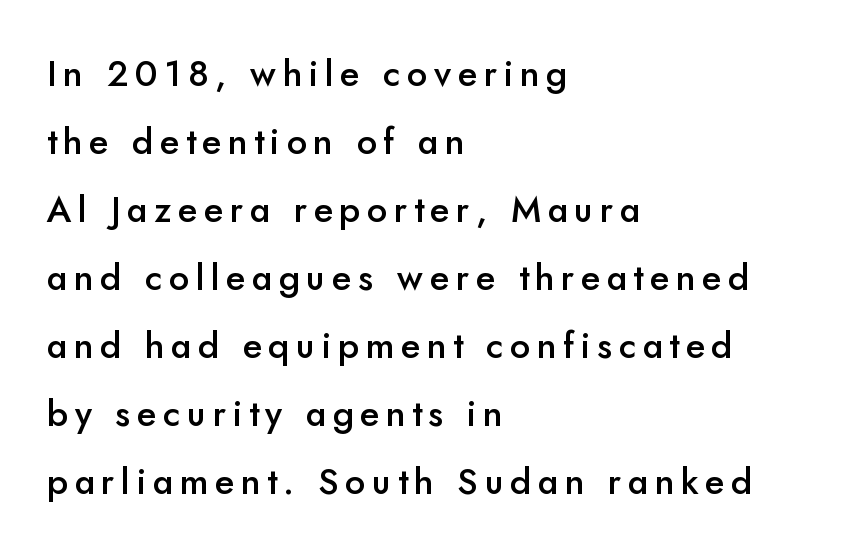
The image shows 36 px semibold sans-serif type, upright; set left-aligned, line spacing 1.89x, not underlined; low stroke contrast and a small x-height.
